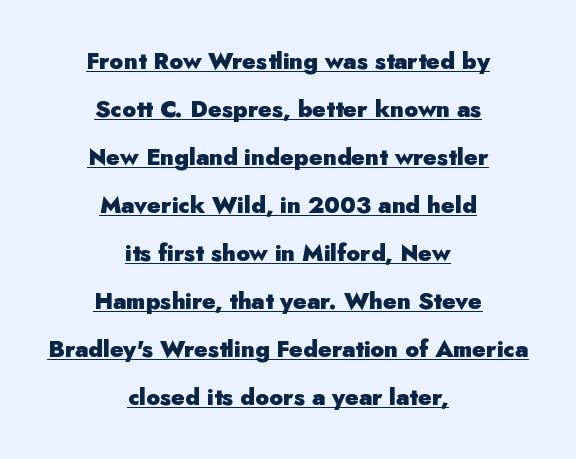
Q: Is the text bold? A: Yes.
Q: Is the text italic (slanted)? A: No, it is upright.
Q: Is the text underlined? A: Yes.
Q: How is the paragraph aligned? A: Centered.
Q: Is the spacing between letters normal or unusually wide? A: Normal.
Q: Is the spacing between lines tight, normal or loose? A: Loose.
